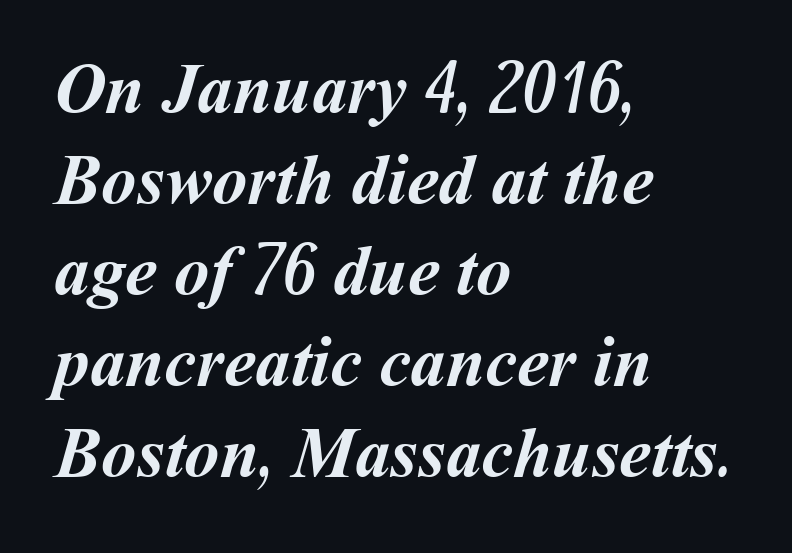
{"bold": "yes", "weight": "semibold", "width": "normal", "stroke_contrast": "medium", "x_height": "medium", "monospaced": "no", "underline": "no", "align": "left", "line_spacing": "normal", "line_spacing_ratio": 1.28, "letter_spacing": "normal", "letter_spacing_em": 0.0, "glyph_px": 71}
